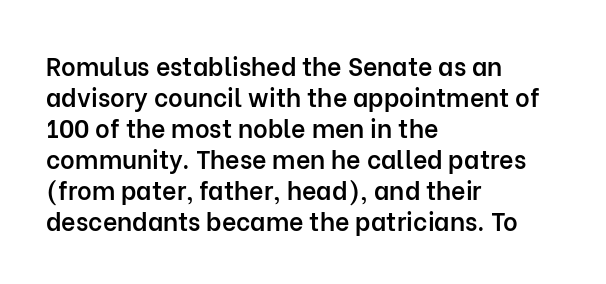
A classic flush-left, rag-right setting is used for this passage. The face used here is rendered with its standard letterfit. Decoration check: the copy has no underline. Caption: semibold face, moderately heavy strokes. Quick note: not italic, upright.
